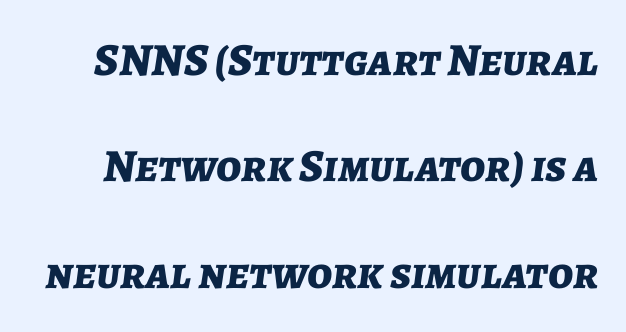
Q: Is the text bold? A: Yes.
Q: Is the text italic (slanted)? A: Yes, it leans right by about 7 degrees.
Q: Is the text underlined? A: No.
Q: Is the spacing between letters normal or unusually wide? A: Normal.
Q: Is the spacing between lines tight, normal or loose? A: Loose.
Q: Width (condensed, normal, or wide)? A: Normal.
Q: Stroke contrast? A: Low.
Q: x-height? A: Medium.
Q: Monospaced? A: No.
